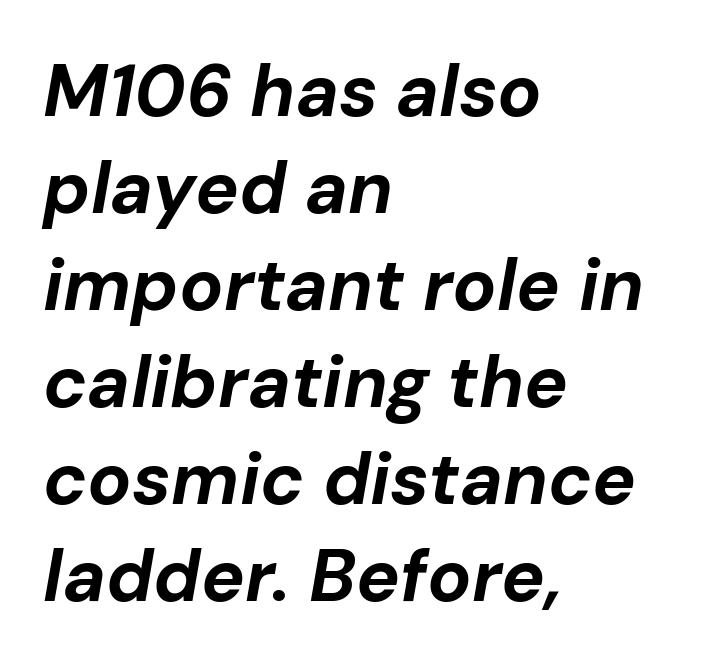
{"italic": "yes", "lean": "right", "slant_degrees": 10, "bold": "yes", "weight": "bold", "width": "normal", "stroke_contrast": "low", "x_height": "medium", "monospaced": "no", "underline": "no", "align": "left", "line_spacing": "normal", "line_spacing_ratio": 1.33, "letter_spacing": "normal", "letter_spacing_em": 0.0, "glyph_px": 73}
